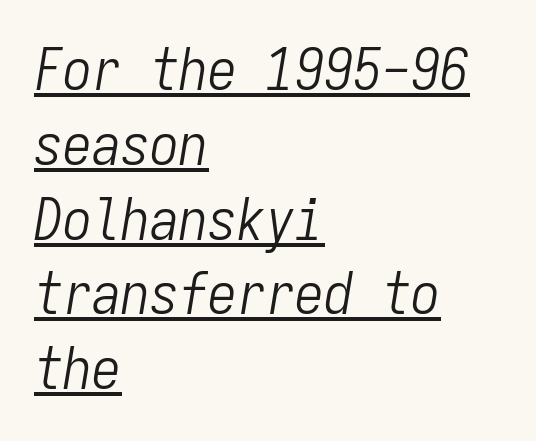
{"italic": "yes", "lean": "right", "slant_degrees": 9, "bold": "no", "weight": "light", "width": "condensed", "stroke_contrast": "low", "x_height": "medium", "monospaced": "yes", "underline": "yes", "align": "left", "line_spacing": "normal", "line_spacing_ratio": 1.29, "letter_spacing": "normal", "letter_spacing_em": 0.0, "glyph_px": 58}
